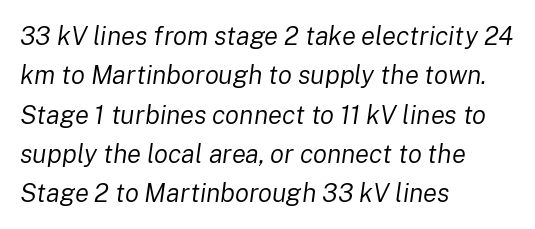
{"italic": "yes", "lean": "right", "slant_degrees": 8, "bold": "no", "underline": "no", "align": "left", "line_spacing": "normal", "line_spacing_ratio": 1.51, "letter_spacing": "normal", "letter_spacing_em": 0.0, "glyph_px": 26}
